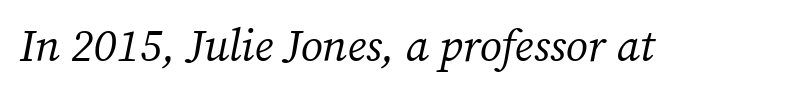
Q: Is the text bold? A: No.
Q: Is the text italic (slanted)? A: Yes, it leans right by about 12 degrees.
Q: Is the typeface a serif or a sans-serif typeface? A: Serif.
Q: Is the text underlined? A: No.
Q: Is the spacing between letters normal or unusually wide? A: Normal.
Q: Width (condensed, normal, or wide)? A: Normal.
Q: Stroke contrast? A: Medium.
Q: x-height? A: Medium.
Q: Monospaced? A: No.
